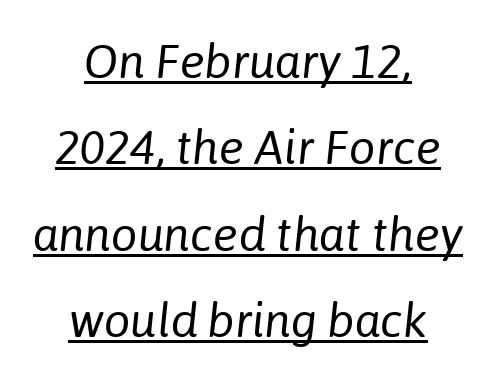
Q: Is the text bold? A: No.
Q: Is the text italic (slanted)? A: Yes, it leans right by about 6 degrees.
Q: Is the text underlined? A: Yes.
Q: How is the paragraph aligned? A: Centered.
Q: Is the spacing between letters normal or unusually wide? A: Normal.
Q: Width (condensed, normal, or wide)? A: Normal.
Q: Stroke contrast? A: Low.
Q: x-height? A: Medium.
Q: Monospaced? A: No.
